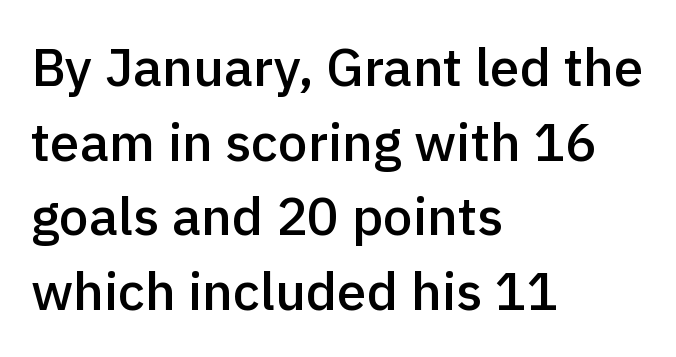
The image shows 53 px semibold sans-serif type, upright; set left-aligned, normal line spacing (1.41x), normal letter spacing, not underlined; a medium x-height.
